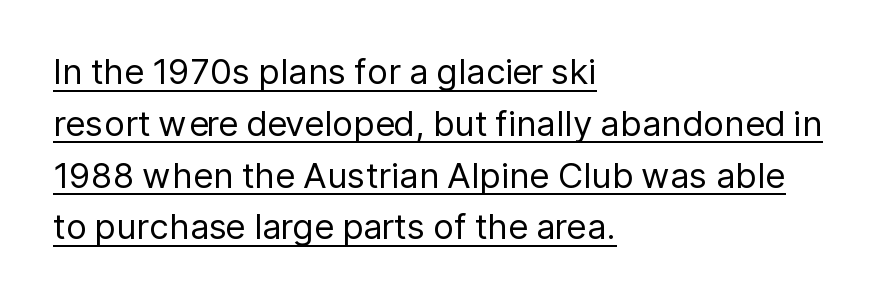
{"serif": "no", "italic": "no", "bold": "no", "weight": "regular", "width": "normal", "stroke_contrast": "low", "x_height": "medium", "monospaced": "no", "underline": "yes", "align": "left", "line_spacing": "normal", "line_spacing_ratio": 1.48, "letter_spacing": "normal", "letter_spacing_em": 0.0, "glyph_px": 35}
